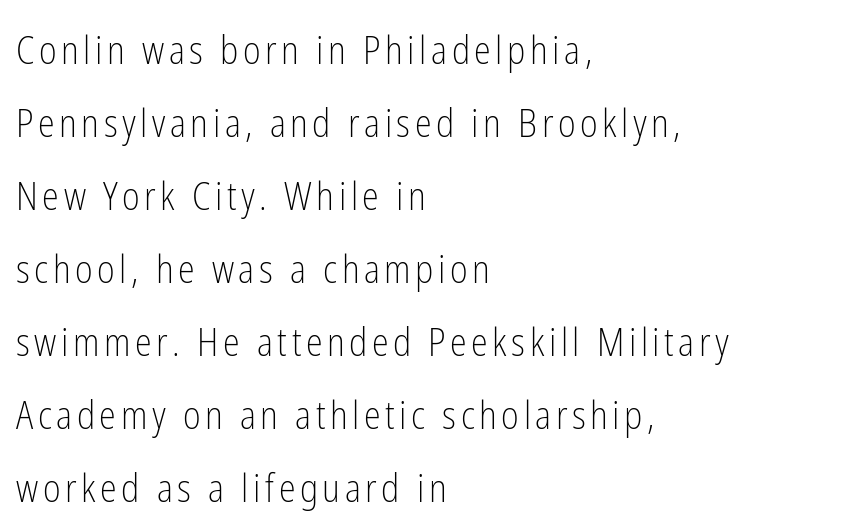
{"serif": "no", "italic": "no", "bold": "no", "weight": "light", "width": "condensed", "stroke_contrast": "low", "x_height": "medium", "monospaced": "no", "underline": "no", "align": "left", "line_spacing": "loose", "line_spacing_ratio": 1.92, "glyph_px": 38}
